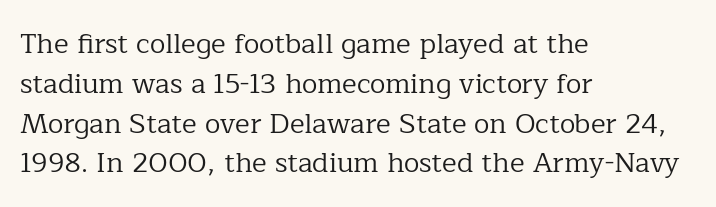
The image shows 28 px regular-weight serif type, upright; set left-aligned, normal line spacing (1.42x), normal letter spacing, not underlined; low stroke contrast and a medium x-height.
